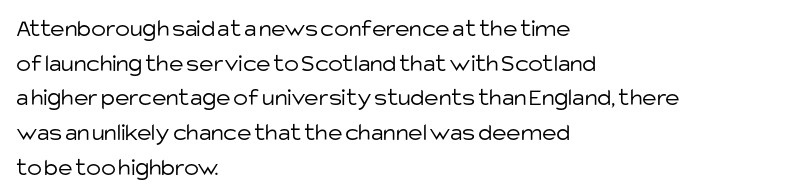
The image shows 25 px text type, upright; set left-aligned, normal line spacing (1.39x), normal letter spacing, not underlined.
